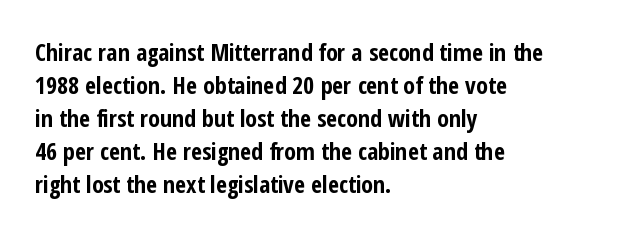
The tracking reads as untouched default to a designer's eye. Check the space under the baseline: it is left empty. The letters stand straight up with perfectly vertical stems. Each line starts at the same left margin while the right side varies. Weight check: bold — yes, fully. These lines sit exactly where default settings would place them.
